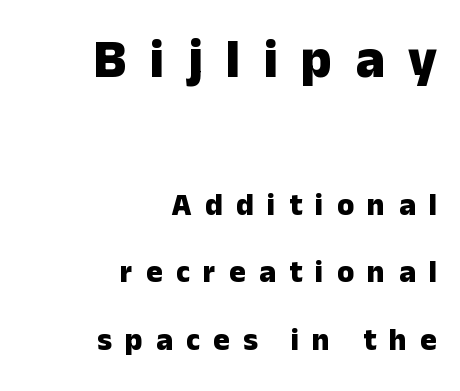
Q: Is the text bold? A: Yes.
Q: Is the text italic (slanted)? A: No, it is upright.
Q: Is the typeface a serif or a sans-serif typeface? A: Sans-serif.
Q: Is the text underlined? A: No.
Q: How is the paragraph aligned? A: Right-aligned.
Q: Is the spacing between letters normal or unusually wide? A: Unusually wide.
Q: Is the spacing between lines tight, normal or loose? A: Loose.
Q: Which block of text is set in a larger size, the first (top) or the second (bottom)? A: The first (top) one.
Q: Width (condensed, normal, or wide)? A: Normal.
Q: Stroke contrast? A: Low.
Q: x-height? A: Medium.
Q: Monospaced? A: No.
